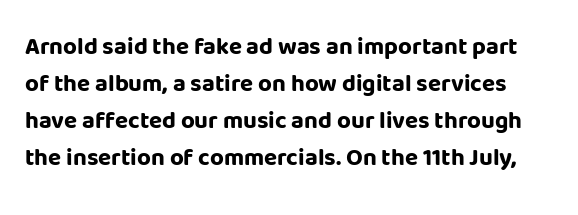
The image shows 24 px bold type, upright; set normal line spacing (1.54x), normal letter spacing, not underlined.
